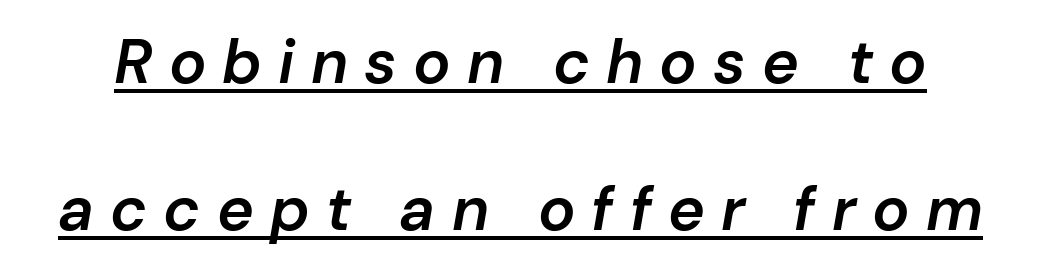
{"italic": "yes", "lean": "right", "slant_degrees": 10, "bold": "semi", "weight": "semibold", "width": "normal", "stroke_contrast": "low", "x_height": "medium", "monospaced": "no", "underline": "yes", "line_spacing": "loose", "line_spacing_ratio": 2.37, "letter_spacing": "wide", "letter_spacing_em": 0.26, "glyph_px": 62}
